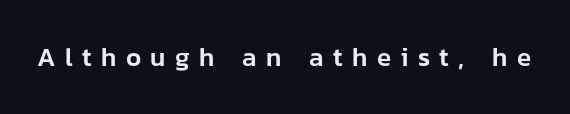
Q: Is the text italic (slanted)? A: No, it is upright.
Q: Is the text underlined? A: No.
Q: Is the spacing between letters normal or unusually wide? A: Unusually wide.
